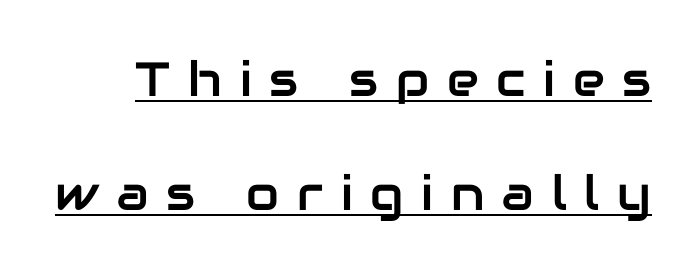
These lines have a slow, spaced-out rhythm from letter to letter. The passage shown is typeset with a sans-serif family. Rows of type keep a wide berth in the vertical direction. This sample has the flowing, uneven cadence of proportional lettering. A baseline rule has been typeset under these characters. Italic? Not at all — the glyphs are vertical.
